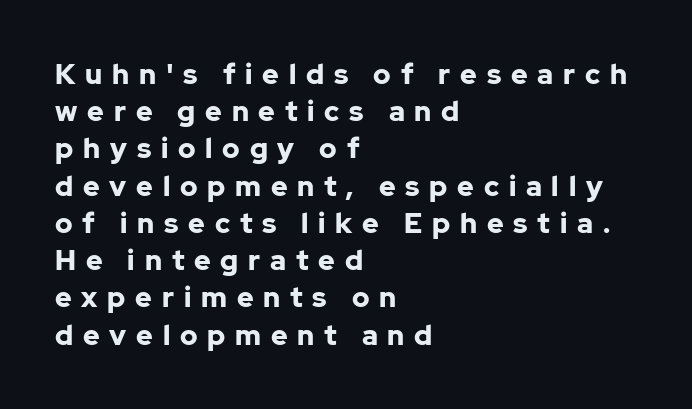
{"serif": "no", "italic": "no", "bold": "yes", "weight": "bold", "width": "normal", "stroke_contrast": "low", "x_height": "medium", "monospaced": "no", "underline": "no", "align": "left", "line_spacing": "normal", "line_spacing_ratio": 1.33, "letter_spacing": "wide", "letter_spacing_em": 0.35, "glyph_px": 28}
